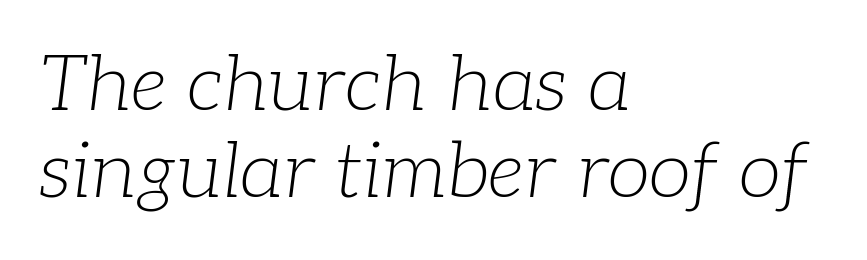
Letterform terminals end in serifs throughout the passage. If you drew a line through each stem, it would be angled. The gap between lines stays unmarked. The face used here is proportionally spaced, like ordinary book or web type.
